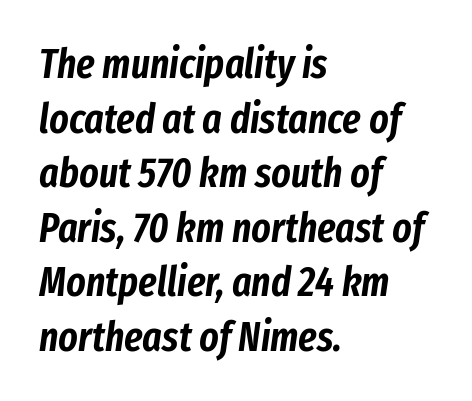
Caption: standard tracking, unaltered. In terms of posture, this sample is oblique. Varying glyph widths throughout — classic text-font behaviour. The baseline area is clear. Which margin do the lines hug? The left one — the right edge is uneven. The rows are spaced the way most documents space them.
